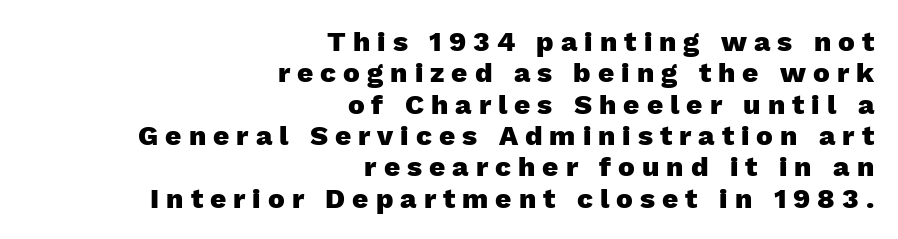
{"serif": "no", "italic": "no", "bold": "yes", "weight": "heavy", "width": "normal", "stroke_contrast": "low", "x_height": "medium", "monospaced": "no", "underline": "no", "align": "right", "line_spacing": "tight", "line_spacing_ratio": 1.12, "letter_spacing": "wide", "letter_spacing_em": 0.25, "glyph_px": 28}
